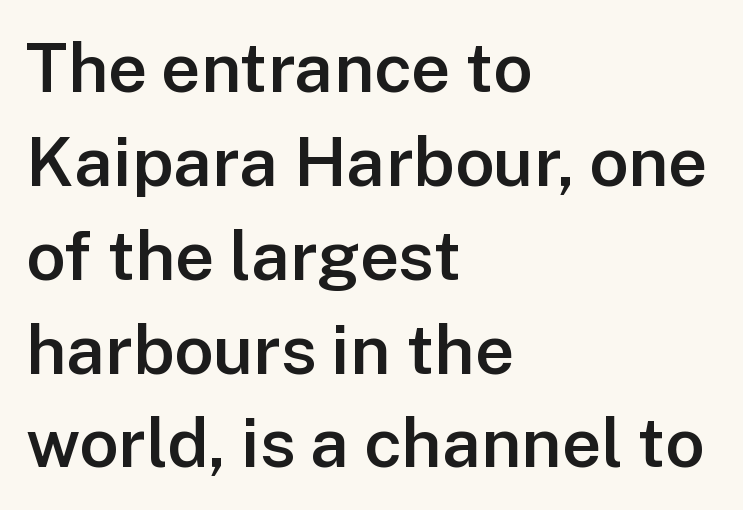
Q: Is the text bold? A: Semi-bold.
Q: Is the text italic (slanted)? A: No, it is upright.
Q: Is the typeface a serif or a sans-serif typeface? A: Sans-serif.
Q: Is the text underlined? A: No.
Q: How is the paragraph aligned? A: Left-aligned.
Q: Is the spacing between letters normal or unusually wide? A: Normal.
Q: Is the spacing between lines tight, normal or loose? A: Normal.
Q: Width (condensed, normal, or wide)? A: Normal.
Q: Stroke contrast? A: Low.
Q: x-height? A: Medium.
Q: Monospaced? A: No.
